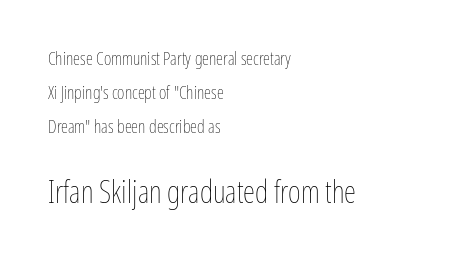
Q: Is the text bold? A: No.
Q: Is the text italic (slanted)? A: No, it is upright.
Q: Is the text underlined? A: No.
Q: How is the paragraph aligned? A: Left-aligned.
Q: Is the spacing between letters normal or unusually wide? A: Normal.
Q: Which block of text is set in a larger size, the first (top) or the second (bottom)? A: The second (bottom) one.
Q: Width (condensed, normal, or wide)? A: Condensed.
Q: Stroke contrast? A: Low.
Q: x-height? A: Medium.
Q: Monospaced? A: No.
